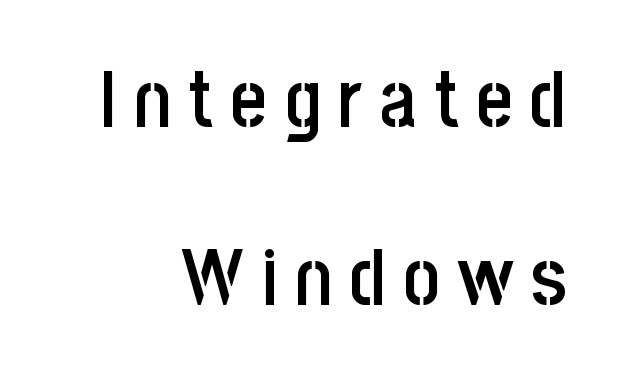
A typesetter would call this proportional, since set widths differ per character. Caption: expanded tracking, letters set apart. Unlike a traditional serif, this face leaves its strokes unadorned. Horizontal bands of white between lines are thick stripes. In terms of weight, the rendering is demibold, just under bold. Unmarked baselines from the first word to the last.
